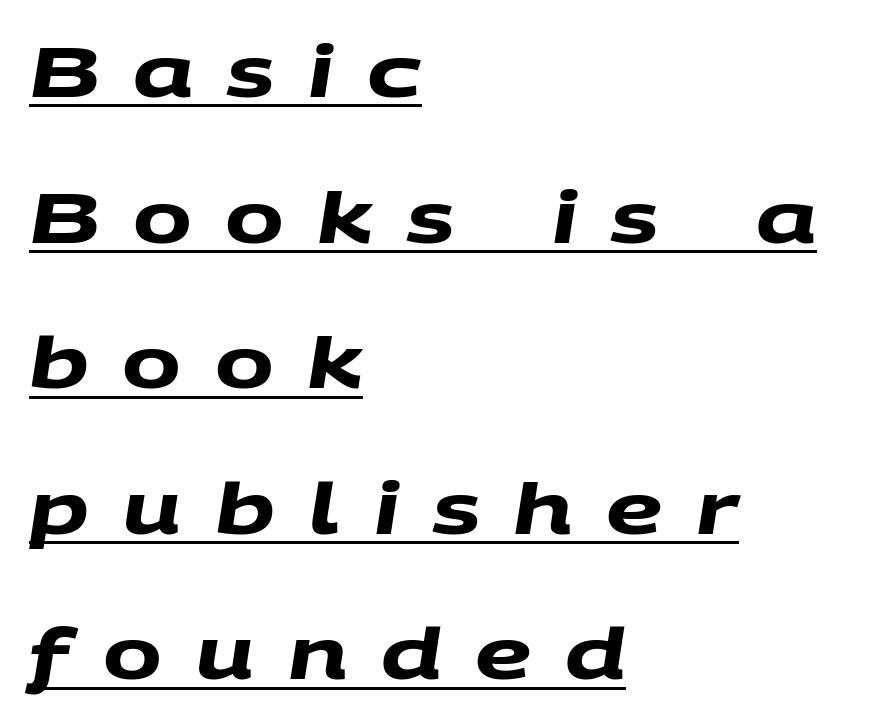
Q: Is the text bold? A: Yes.
Q: Is the typeface a serif or a sans-serif typeface? A: Sans-serif.
Q: Is the text underlined? A: Yes.
Q: How is the paragraph aligned? A: Left-aligned.
Q: Is the spacing between letters normal or unusually wide? A: Unusually wide.
Q: Is the spacing between lines tight, normal or loose? A: Loose.
Q: Width (condensed, normal, or wide)? A: Wide.
Q: Stroke contrast? A: Medium.
Q: x-height? A: Large.
Q: Monospaced? A: No.
